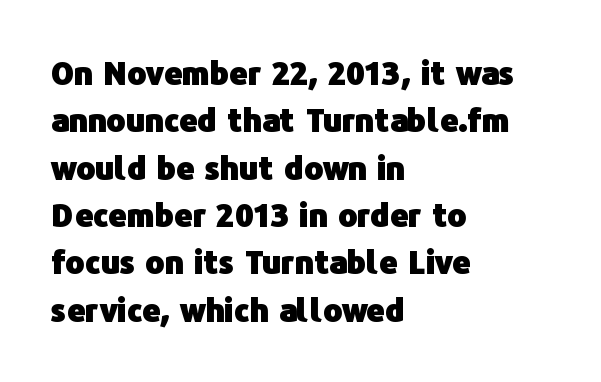
{"serif": "no", "italic": "no", "bold": "yes", "weight": "heavy", "width": "normal", "stroke_contrast": "low", "x_height": "medium", "monospaced": "no", "underline": "no", "align": "left", "line_spacing": "normal", "line_spacing_ratio": 1.48, "letter_spacing": "normal", "letter_spacing_em": 0.0, "glyph_px": 32}
